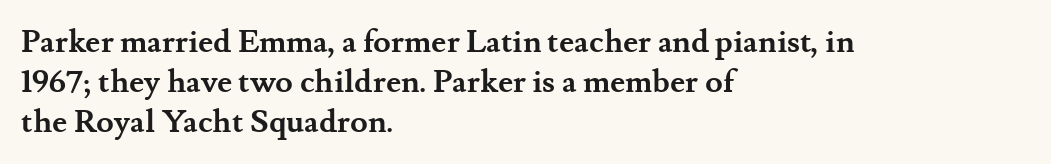
The image shows 32 px semibold serif type, upright; set left-aligned, normal line spacing (1.25x), normal letter spacing, not underlined; medium stroke contrast and a small x-height.
